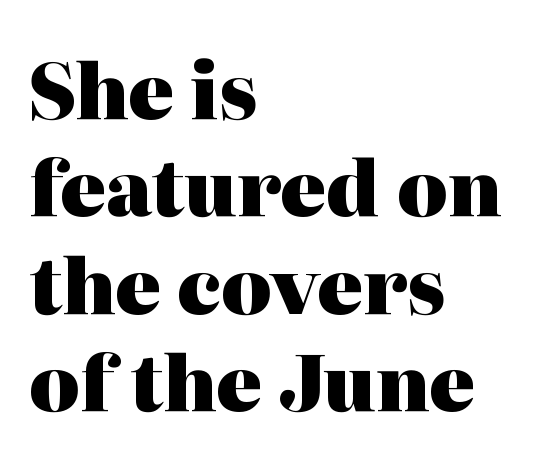
In terms of posture, this sample is upright. Spacing verdict: proportional, widths tailored to each character. These words are printed bold, with thick strokes throughout. The baseline area is clear.
